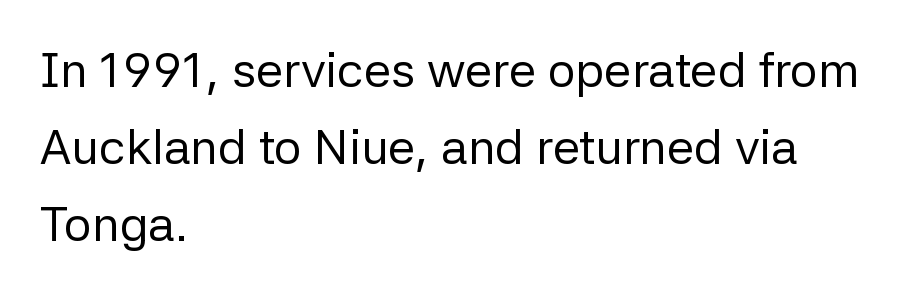
Q: Is the text bold? A: No.
Q: Is the text italic (slanted)? A: No, it is upright.
Q: Is the typeface a serif or a sans-serif typeface? A: Sans-serif.
Q: Is the text underlined? A: No.
Q: How is the paragraph aligned? A: Left-aligned.
Q: Is the spacing between letters normal or unusually wide? A: Normal.
Q: Is the spacing between lines tight, normal or loose? A: Normal.
Q: Width (condensed, normal, or wide)? A: Normal.
Q: Stroke contrast? A: Low.
Q: x-height? A: Medium.
Q: Monospaced? A: No.
